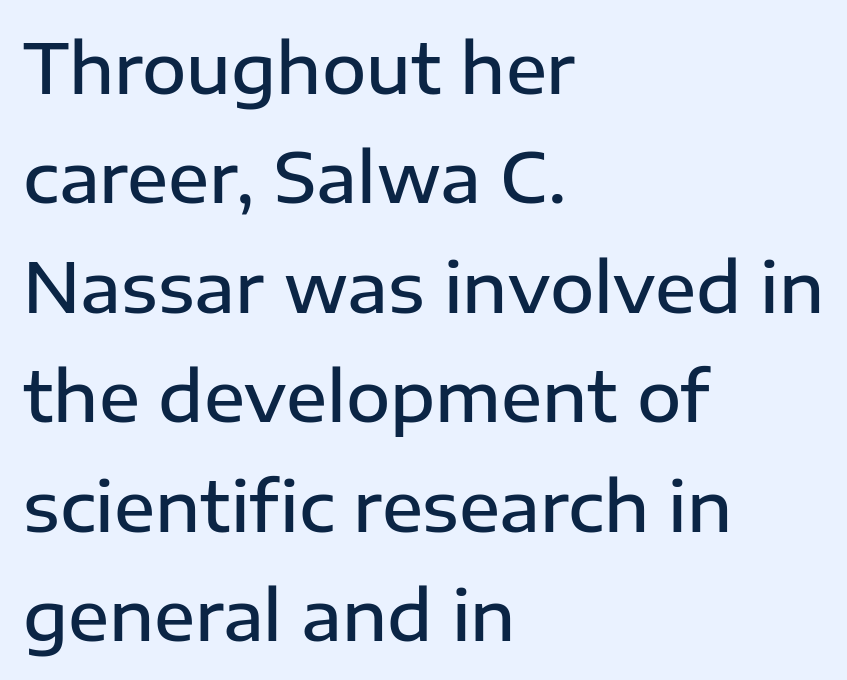
The image shows 68 px semibold sans-serif type, upright; set left-aligned, normal line spacing (1.61x), normal letter spacing, not underlined; low stroke contrast and a medium x-height.
